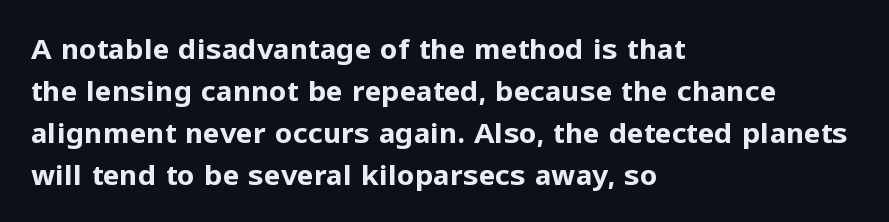
Q: Is the text bold? A: Yes.
Q: Is the text italic (slanted)? A: No, it is upright.
Q: Is the typeface a serif or a sans-serif typeface? A: Sans-serif.
Q: Is the text underlined? A: No.
Q: How is the paragraph aligned? A: Left-aligned.
Q: Is the spacing between letters normal or unusually wide? A: Normal.
Q: Is the spacing between lines tight, normal or loose? A: Normal.
Q: Width (condensed, normal, or wide)? A: Normal.
Q: Stroke contrast? A: Low.
Q: x-height? A: Medium.
Q: Monospaced? A: No.
